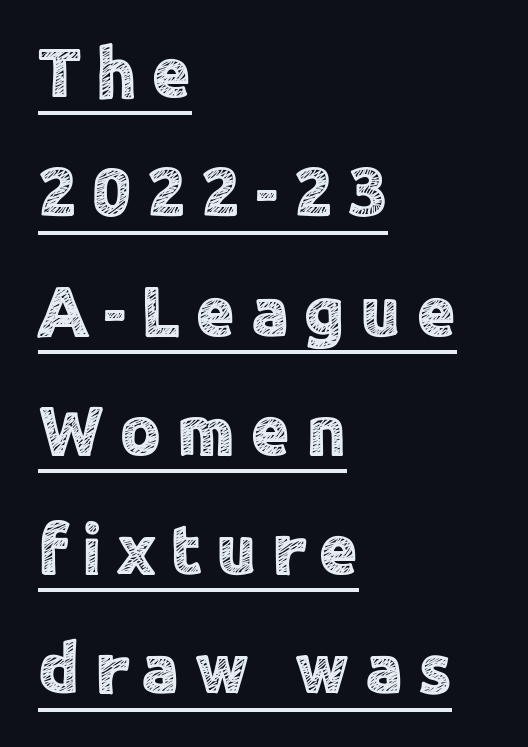
{"serif": "no", "italic": "no", "width": "normal", "x_height": "medium", "monospaced": "no", "underline": "yes", "align": "left", "line_spacing": "normal", "line_spacing_ratio": 1.68, "letter_spacing": "wide", "letter_spacing_em": 0.21, "glyph_px": 71}
